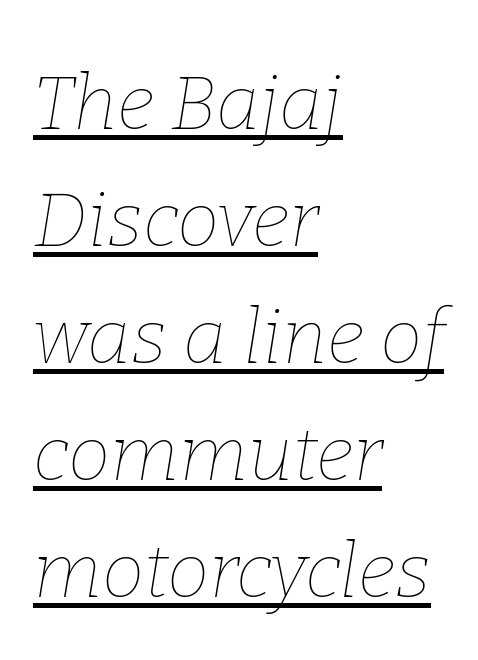
The image shows 76 px thin type, italic (leaning right); set left-aligned, normal line spacing (1.54x), normal letter spacing, underlined; low stroke contrast and a medium x-height.
